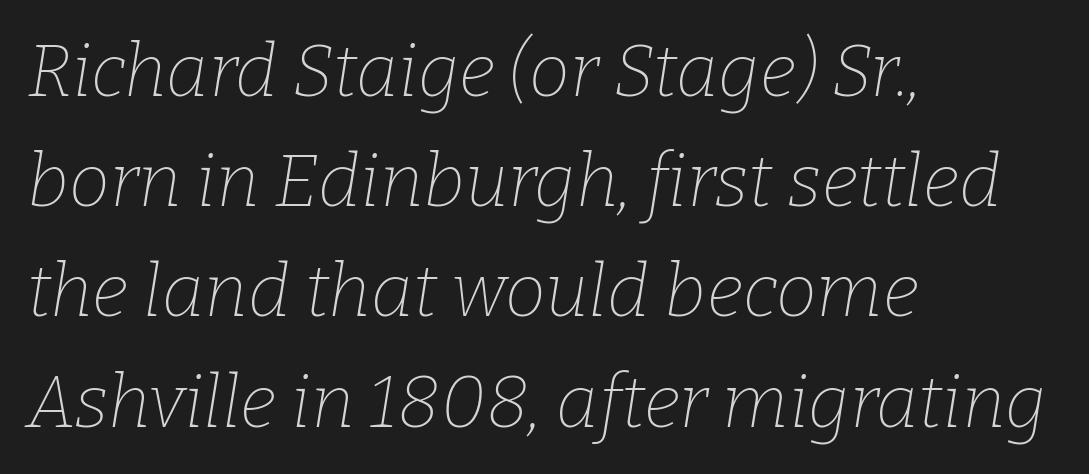
Each line starts at the same left margin while the right side varies. Regarding leading, the lines here are spaced in the standard way. Each letter keeps its own natural width here, so spacing adapts to shape. Slanted lettering throughout. Stroke thickness stays within the range of a standard reading face or lighter.
